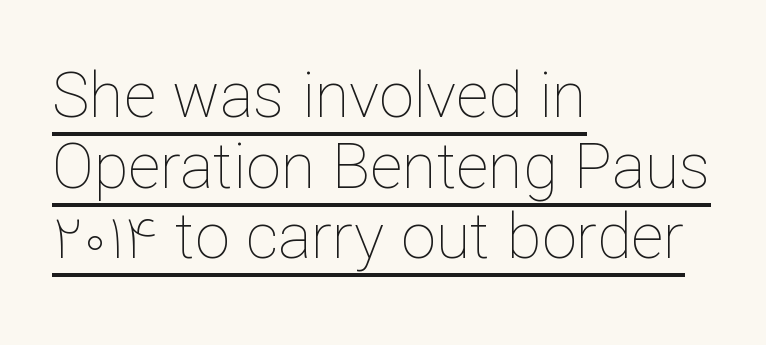
{"italic": "no", "bold": "no", "weight": "thin", "width": "normal", "stroke_contrast": "low", "x_height": "medium", "monospaced": "no", "underline": "yes", "align": "left", "line_spacing": "tight", "line_spacing_ratio": 1.12, "letter_spacing": "normal", "letter_spacing_em": 0.0, "glyph_px": 63}
